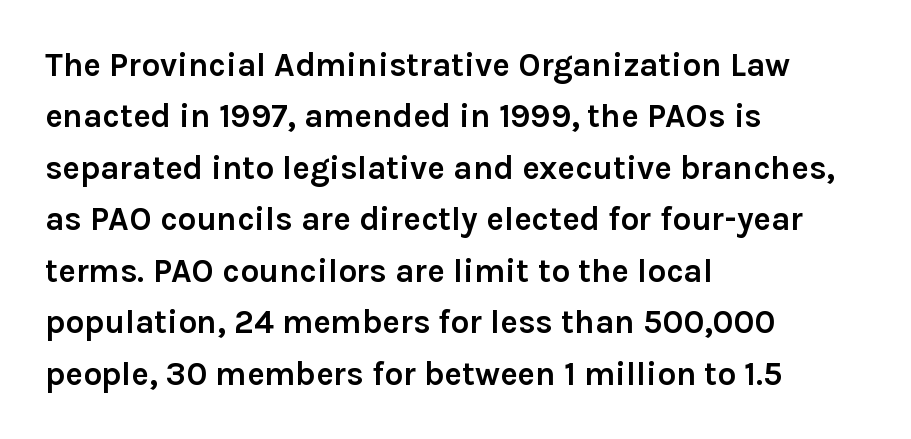
{"serif": "no", "italic": "no", "bold": "yes", "weight": "semibold", "width": "normal", "stroke_contrast": "low", "x_height": "medium", "monospaced": "no", "underline": "no", "align": "left", "line_spacing": "normal", "line_spacing_ratio": 1.56, "letter_spacing": "normal", "letter_spacing_em": 0.0, "glyph_px": 33}
